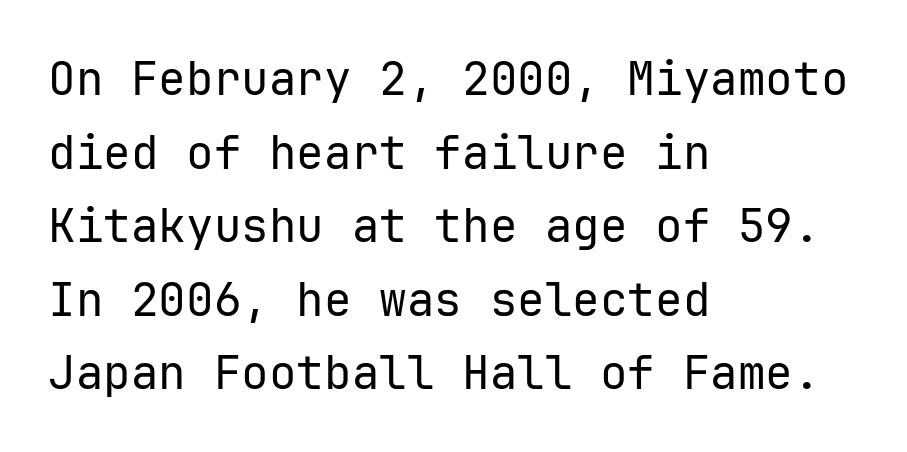
The image shows 46 px regular-weight sans-serif type, upright, monospaced; set left-aligned, normal line spacing (1.6x), normal letter spacing, not underlined; low stroke contrast and a medium x-height.
